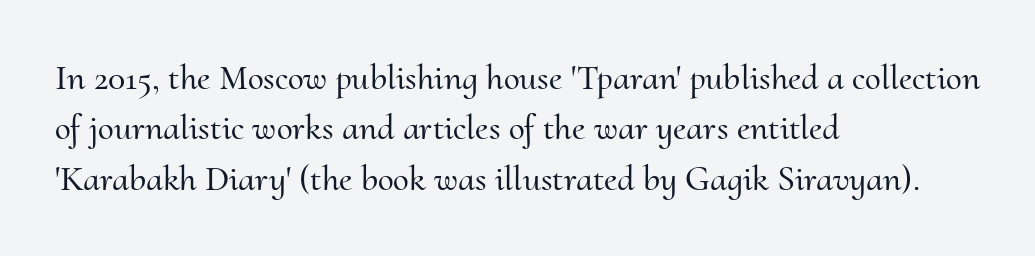
Q: Is the text italic (slanted)? A: No, it is upright.
Q: Is the typeface a serif or a sans-serif typeface? A: Serif.
Q: Is the text underlined? A: No.
Q: How is the paragraph aligned? A: Left-aligned.
Q: Is the spacing between letters normal or unusually wide? A: Normal.
Q: Is the spacing between lines tight, normal or loose? A: Normal.
Q: Width (condensed, normal, or wide)? A: Normal.
Q: Stroke contrast? A: Medium.
Q: x-height? A: Small.
Q: Monospaced? A: No.
